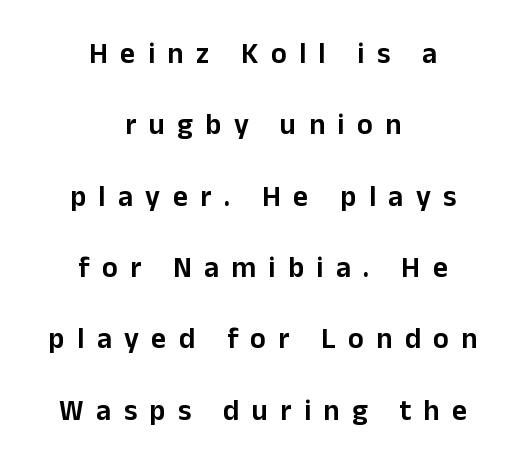
The image shows 29 px sans-serif type, upright; set centered, loose line spacing (2.46x), unusually wide letter spacing (+0.43 em), not underlined; low stroke contrast and a medium x-height.
